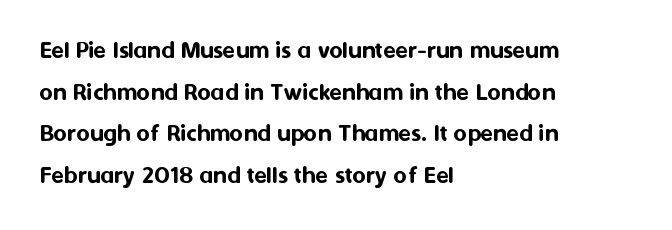
Q: Is the text italic (slanted)? A: No, it is upright.
Q: Is the text underlined? A: No.
Q: How is the paragraph aligned? A: Left-aligned.
Q: Is the spacing between letters normal or unusually wide? A: Normal.
Q: Is the spacing between lines tight, normal or loose? A: Normal.
